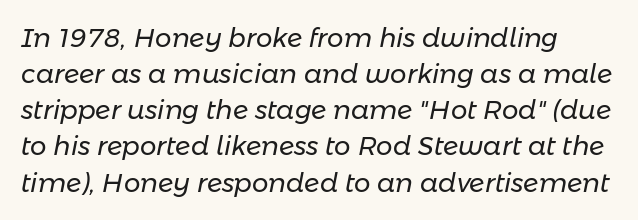
{"italic": "yes", "lean": "right", "slant_degrees": 11, "bold": "no", "underline": "no", "line_spacing": "normal", "line_spacing_ratio": 1.39, "letter_spacing": "normal", "letter_spacing_em": 0.0, "glyph_px": 26}
